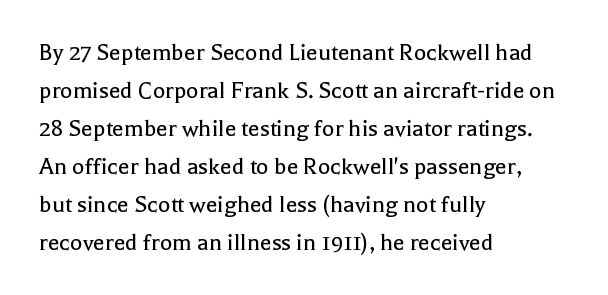
{"italic": "no", "bold": "no", "underline": "no", "align": "left", "line_spacing": "normal", "line_spacing_ratio": 1.46, "letter_spacing": "normal", "letter_spacing_em": 0.0, "glyph_px": 26}
